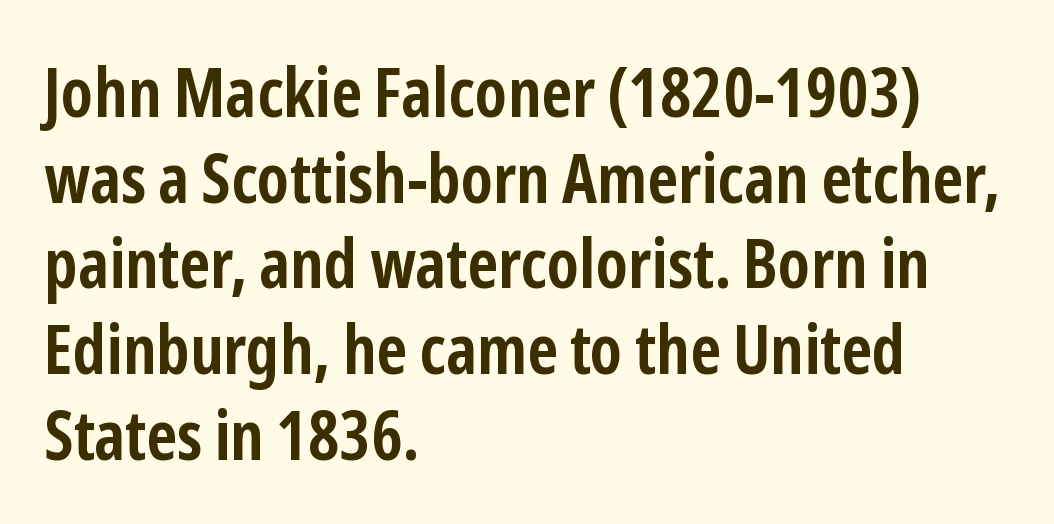
The image shows 68 px semibold, condensed sans-serif type, upright; set left-aligned, normal line spacing (1.26x), normal letter spacing, not underlined; low stroke contrast and a medium x-height.
